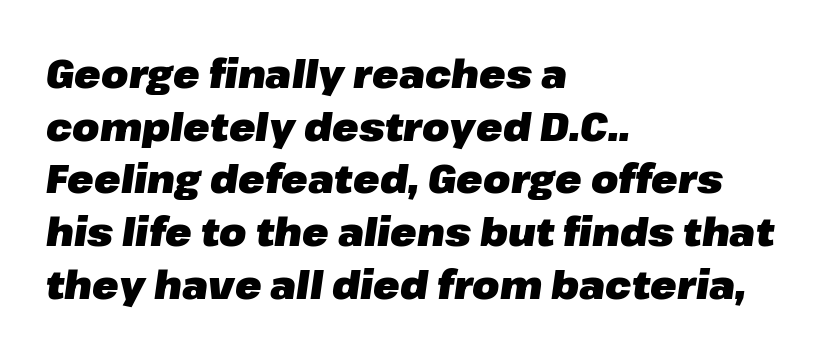
The image shows 39 px heavy type, italic (leaning right); set left-aligned, normal line spacing (1.35x), normal letter spacing, not underlined; low stroke contrast and a medium x-height.
